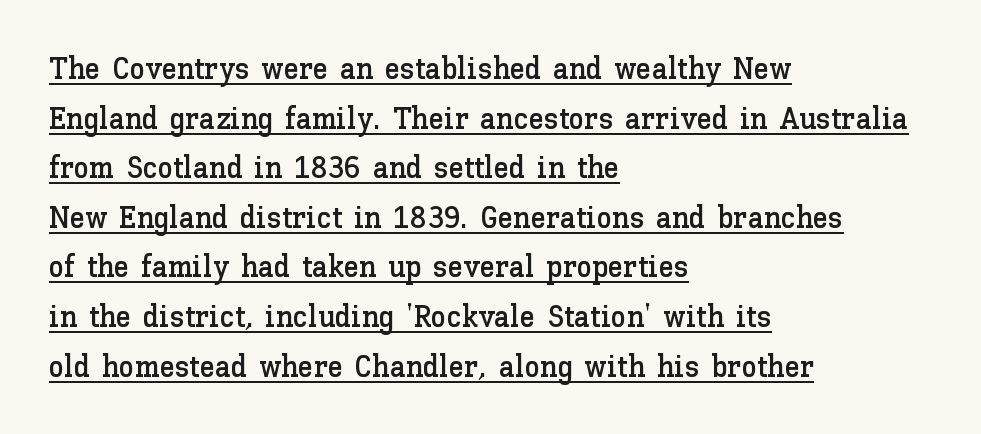
The image shows 31 px text type, upright; set left-aligned, normal line spacing (1.6x), normal letter spacing, underlined; low stroke contrast and a medium x-height.
